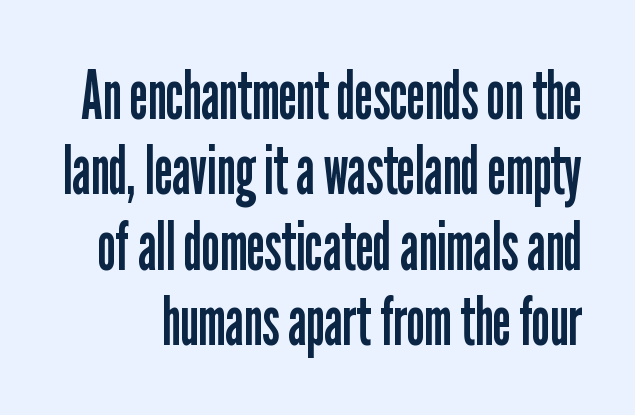
The image shows 68 px regular-weight, condensed sans-serif type, upright; set tight line spacing (1.11x), normal letter spacing, not underlined; low stroke contrast and a medium x-height.
